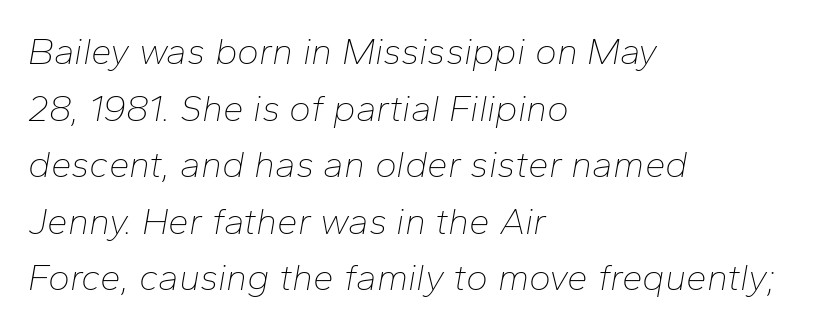
The characters are drawn with everyday or finer stroke widths. Inter-character spacing is left at the font's built-in metrics. This rendering features lettering with no underline. Every character sits at an angle, as italics do. Alignment: flush left.
